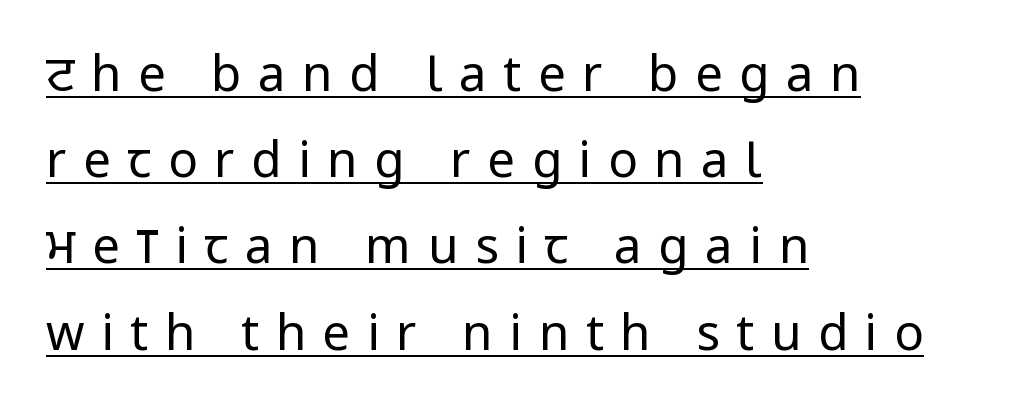
Q: Is the text bold? A: No.
Q: Is the text italic (slanted)? A: No, it is upright.
Q: Is the typeface a serif or a sans-serif typeface? A: Sans-serif.
Q: Is the text underlined? A: Yes.
Q: How is the paragraph aligned? A: Left-aligned.
Q: Is the spacing between letters normal or unusually wide? A: Unusually wide.
Q: Width (condensed, normal, or wide)? A: Condensed.
Q: Stroke contrast? A: Low.
Q: x-height? A: Large.
Q: Monospaced? A: No.
